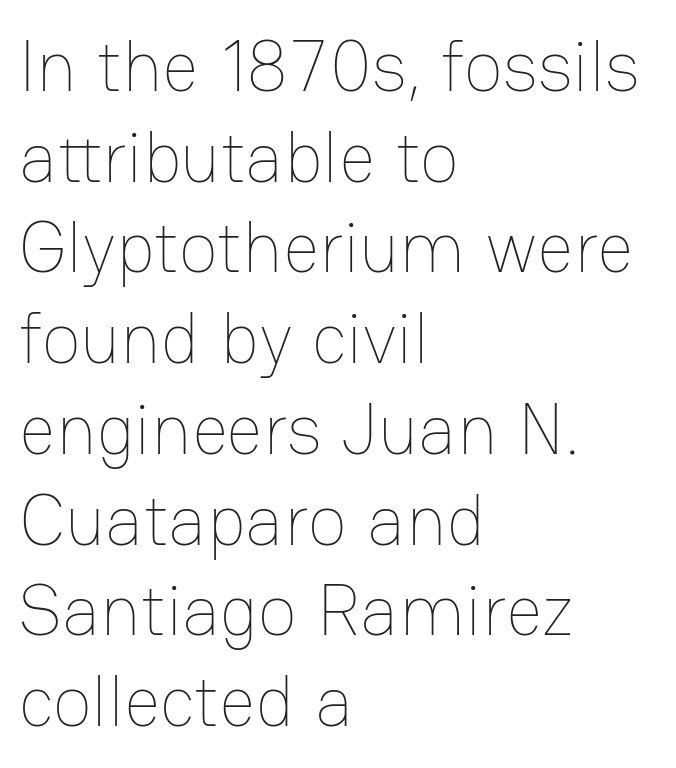
Q: Is the text bold? A: No.
Q: Is the text italic (slanted)? A: No, it is upright.
Q: Is the text underlined? A: No.
Q: How is the paragraph aligned? A: Left-aligned.
Q: Is the spacing between letters normal or unusually wide? A: Normal.
Q: Is the spacing between lines tight, normal or loose? A: Normal.
Q: Width (condensed, normal, or wide)? A: Normal.
Q: Stroke contrast? A: Low.
Q: x-height? A: Medium.
Q: Monospaced? A: No.
